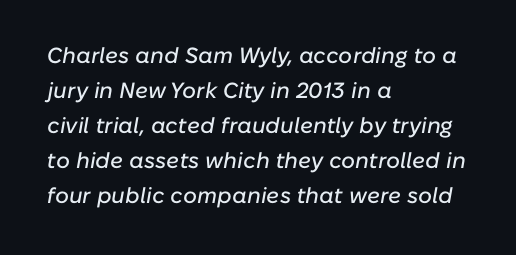
The image shows 22 px text type, italic (leaning right); set left-aligned, normal line spacing (1.59x), normal letter spacing, not underlined.
